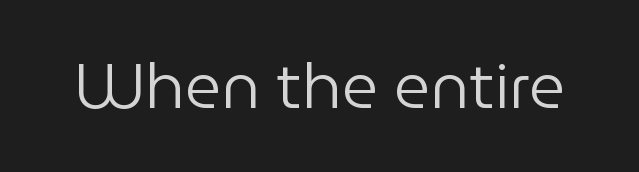
The image shows 63 px regular-weight sans-serif type, upright; set normal letter spacing, not underlined; low stroke contrast and a medium x-height.
